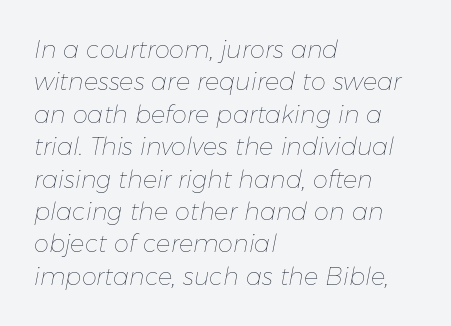
The image shows 24 px text type, italic (leaning right); set left-aligned, normal line spacing (1.35x), normal letter spacing, not underlined.
